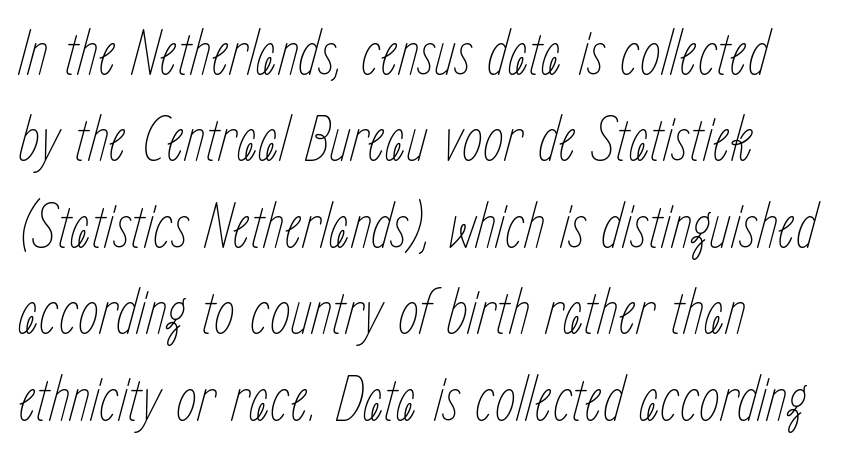
This sample has the flowing, uneven cadence of proportional lettering. This block has exactly the height ordinary leading produces. The gap between lines stays unmarked. The specimen reads as italic at a glance.
